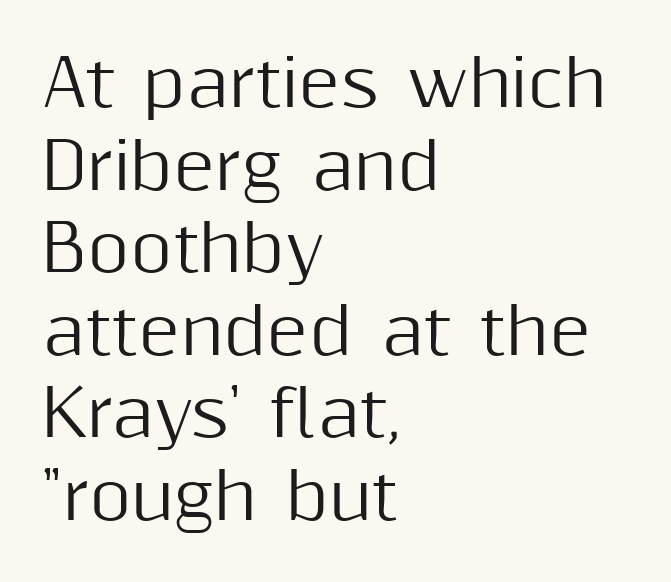
Q: Is the text italic (slanted)? A: No, it is upright.
Q: Is the typeface a serif or a sans-serif typeface? A: Sans-serif.
Q: Is the text underlined? A: No.
Q: How is the paragraph aligned? A: Left-aligned.
Q: Is the spacing between letters normal or unusually wide? A: Normal.
Q: Is the spacing between lines tight, normal or loose? A: Normal.
Q: Width (condensed, normal, or wide)? A: Normal.
Q: Stroke contrast? A: Medium.
Q: x-height? A: Medium.
Q: Monospaced? A: No.
